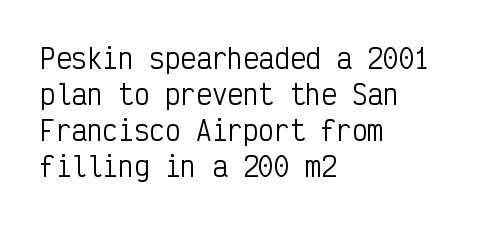
Q: Is the text bold? A: No.
Q: Is the text italic (slanted)? A: No, it is upright.
Q: Is the text underlined? A: No.
Q: How is the paragraph aligned? A: Left-aligned.
Q: Is the spacing between letters normal or unusually wide? A: Normal.
Q: Is the spacing between lines tight, normal or loose? A: Normal.
